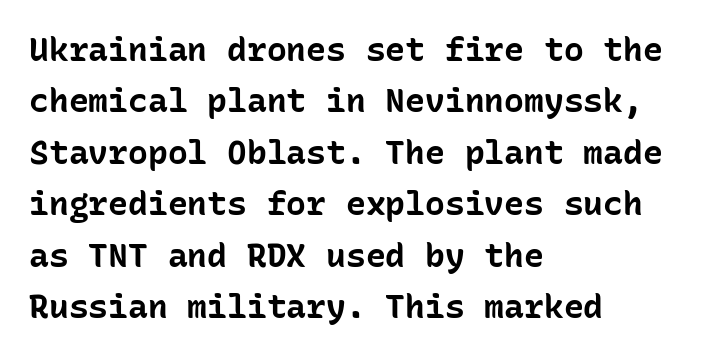
Q: Is the text bold? A: Yes.
Q: Is the text italic (slanted)? A: No, it is upright.
Q: Is the typeface a serif or a sans-serif typeface? A: Sans-serif.
Q: Is the text underlined? A: No.
Q: How is the paragraph aligned? A: Left-aligned.
Q: Is the spacing between letters normal or unusually wide? A: Normal.
Q: Is the spacing between lines tight, normal or loose? A: Normal.
Q: Width (condensed, normal, or wide)? A: Normal.
Q: Stroke contrast? A: Low.
Q: x-height? A: Medium.
Q: Monospaced? A: Yes.
